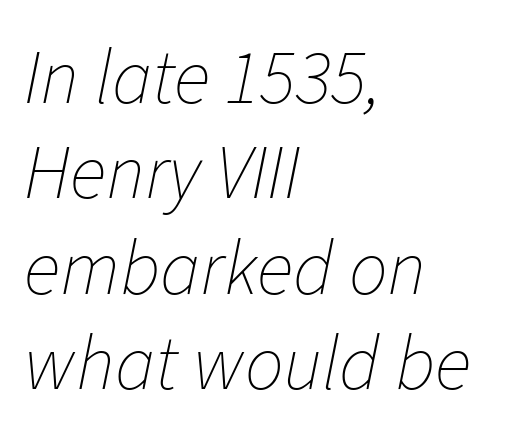
Q: Is the text bold? A: No.
Q: Is the text italic (slanted)? A: Yes, it leans right by about 11 degrees.
Q: Is the text underlined? A: No.
Q: How is the paragraph aligned? A: Left-aligned.
Q: Is the spacing between letters normal or unusually wide? A: Normal.
Q: Width (condensed, normal, or wide)? A: Normal.
Q: Stroke contrast? A: Low.
Q: x-height? A: Medium.
Q: Monospaced? A: No.
